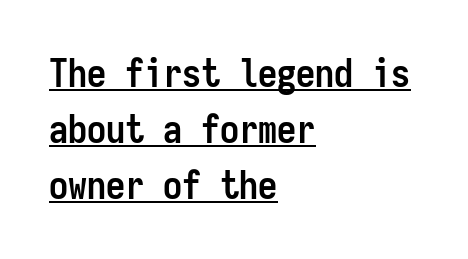
{"serif": "no", "italic": "no", "bold": "yes", "weight": "semibold", "width": "condensed", "stroke_contrast": "low", "x_height": "medium", "monospaced": "yes", "underline": "yes", "align": "left", "line_spacing": "normal", "line_spacing_ratio": 1.47, "letter_spacing": "normal", "letter_spacing_em": 0.0, "glyph_px": 38}
